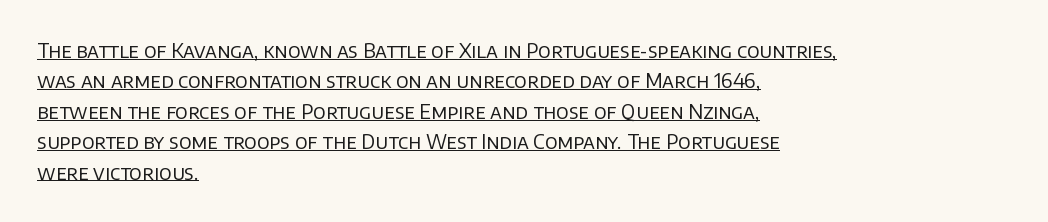
The image shows 20 px text type, upright; set left-aligned, normal line spacing (1.52x), normal letter spacing, underlined.
